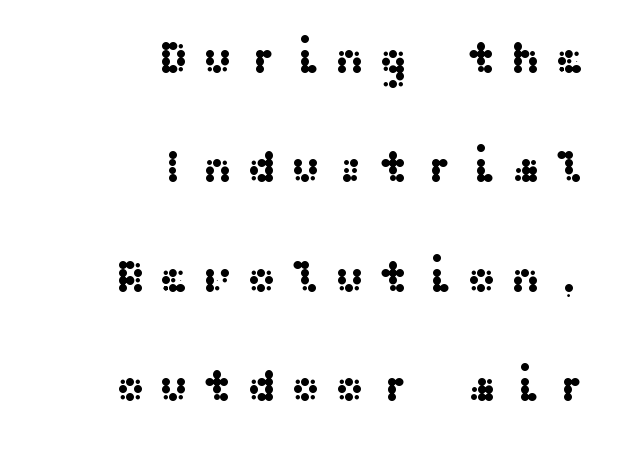
The rendering uses a large line-height, opening up the rows. The letters carry no serifs — their stems end cleanly without finishing strokes. Line endings align vertically; line beginnings do not. The baseline area is clear. Rendered with straight, roman letterforms. Is the letter spacing exaggerated? Yes — the characters are pushed far apart.
